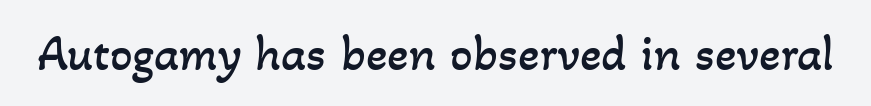
The image shows 50 px regular-weight type; set normal letter spacing, not underlined; low stroke contrast and a small x-height.
